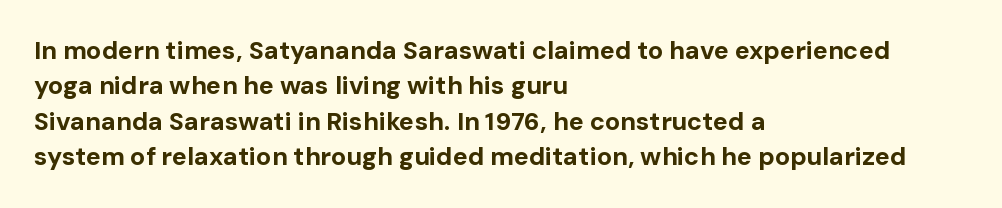
Q: Is the text bold? A: Yes.
Q: Is the text italic (slanted)? A: No, it is upright.
Q: Is the text underlined? A: No.
Q: How is the paragraph aligned? A: Left-aligned.
Q: Is the spacing between letters normal or unusually wide? A: Normal.
Q: Is the spacing between lines tight, normal or loose? A: Normal.
